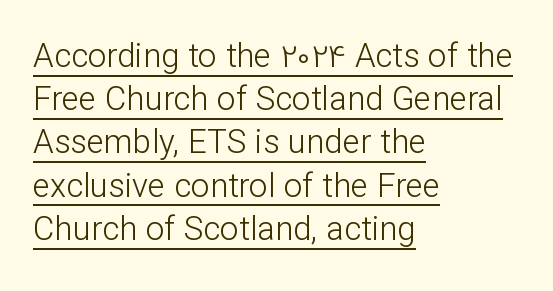
The image shows 33 px light sans-serif type, upright; set left-aligned, normal line spacing (1.31x), normal letter spacing, underlined; low stroke contrast and a medium x-height.
